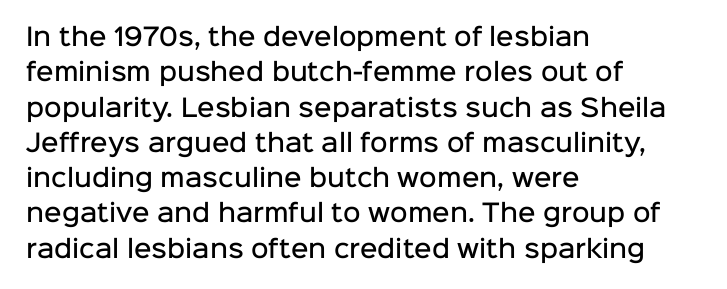
The image shows 24 px text type, upright; set left-aligned, normal line spacing (1.47x), normal letter spacing, not underlined.
